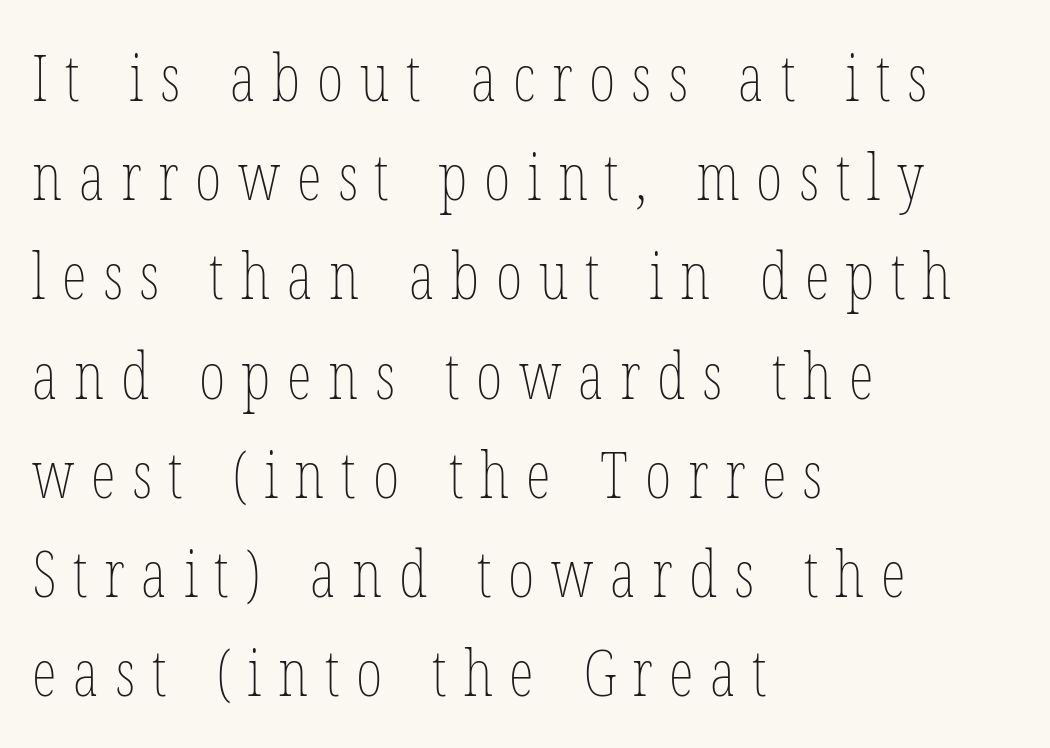
Q: Is the text bold? A: No.
Q: Is the text italic (slanted)? A: No, it is upright.
Q: Is the text underlined? A: No.
Q: How is the paragraph aligned? A: Left-aligned.
Q: Is the spacing between letters normal or unusually wide? A: Unusually wide.
Q: Is the spacing between lines tight, normal or loose? A: Normal.
Q: Width (condensed, normal, or wide)? A: Condensed.
Q: Stroke contrast? A: Low.
Q: x-height? A: Medium.
Q: Monospaced? A: No.
